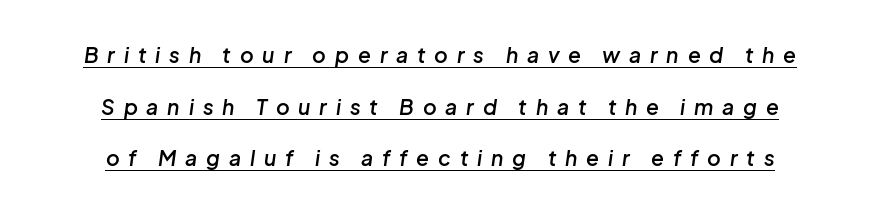
Q: Is the text bold? A: Semi-bold.
Q: Is the text italic (slanted)? A: Yes, it leans right by about 8 degrees.
Q: Is the text underlined? A: Yes.
Q: Is the spacing between letters normal or unusually wide? A: Unusually wide.
Q: Is the spacing between lines tight, normal or loose? A: Loose.
